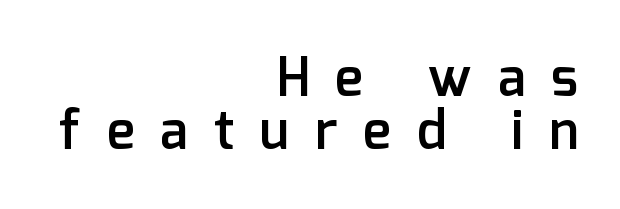
A bare baseline throughout the passage. Type style note: lacks serifs. This is the in-between weight designers call semibold or demi. Varying glyph widths throughout — classic text-font behaviour.
